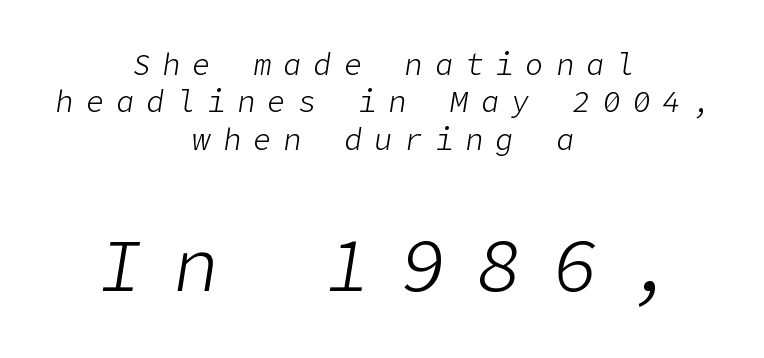
{"italic": "yes", "lean": "right", "slant_degrees": 9, "bold": "no", "weight": "light", "width": "normal", "stroke_contrast": "low", "x_height": "medium", "underline": "no", "align": "center", "line_spacing": "normal", "line_spacing_ratio": 1.25, "letter_spacing": "wide", "letter_spacing_em": 0.41, "larger_block": "second", "size_ratio": 2.5, "glyph_px": 75}
